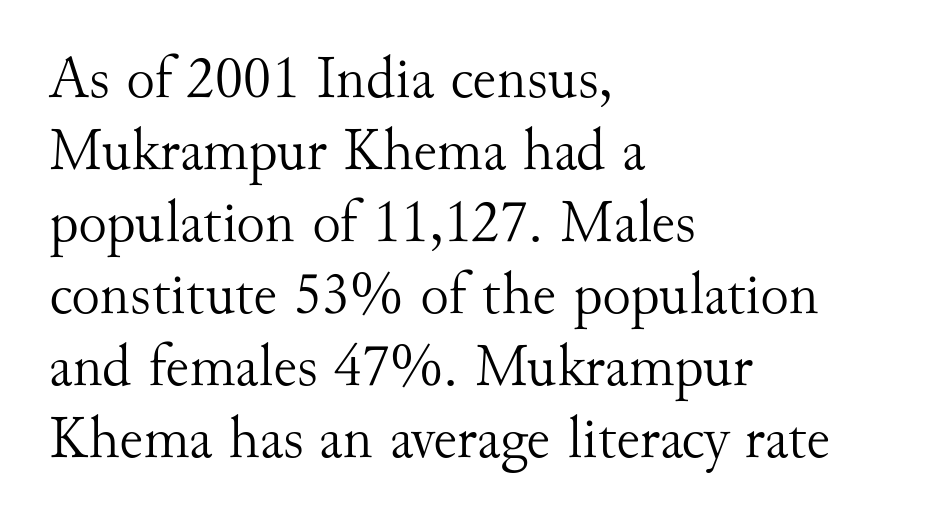
Nope, not italic — everything's standing straight. Nothing unusual about the tracking: characters are spaced as the font intends. Compared with a typical body face, this is equally light or lighter still. A student would call this left alignment; a typographer would say flush left, rag right.
